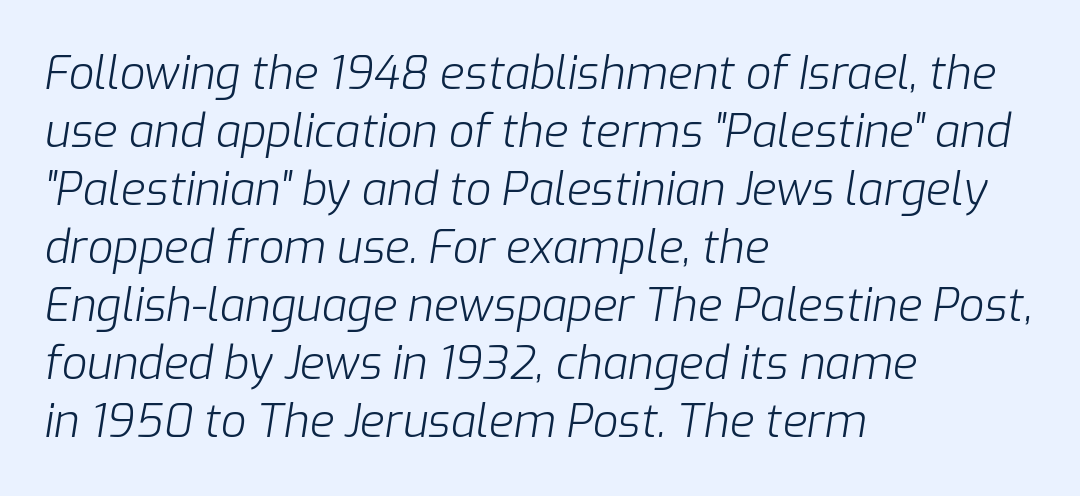
Q: Is the text bold? A: No.
Q: Is the text italic (slanted)? A: Yes, it leans right by about 9 degrees.
Q: Is the text underlined? A: No.
Q: How is the paragraph aligned? A: Left-aligned.
Q: Is the spacing between letters normal or unusually wide? A: Normal.
Q: Is the spacing between lines tight, normal or loose? A: Normal.
Q: Width (condensed, normal, or wide)? A: Normal.
Q: Stroke contrast? A: Low.
Q: x-height? A: Medium.
Q: Monospaced? A: No.
